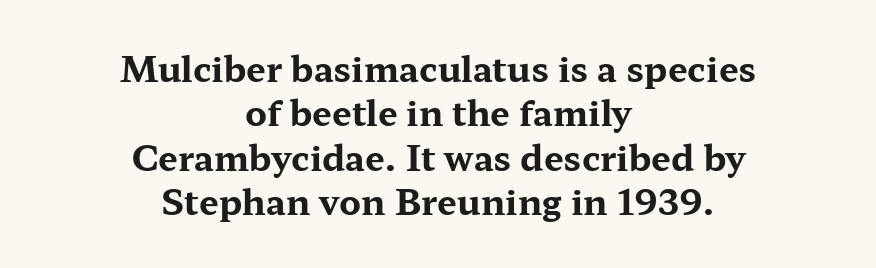
{"serif": "yes", "italic": "no", "bold": "yes", "weight": "bold", "width": "wide", "stroke_contrast": "medium", "x_height": "medium", "monospaced": "no", "underline": "no", "align": "center", "line_spacing": "normal", "line_spacing_ratio": 1.27, "letter_spacing": "normal", "letter_spacing_em": 0.0, "glyph_px": 35}
